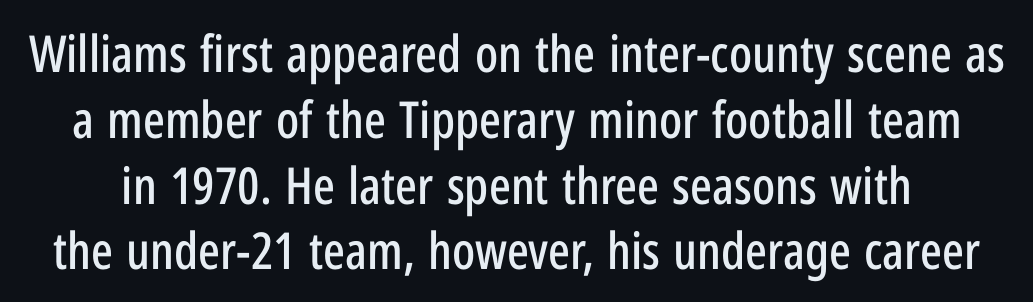
Ascenders rise straight up at ninety degrees. Descenders hang freely into open space. This sample has the flowing, uneven cadence of proportional lettering. The letterforms sit shoulder to shoulder at normal distance.
